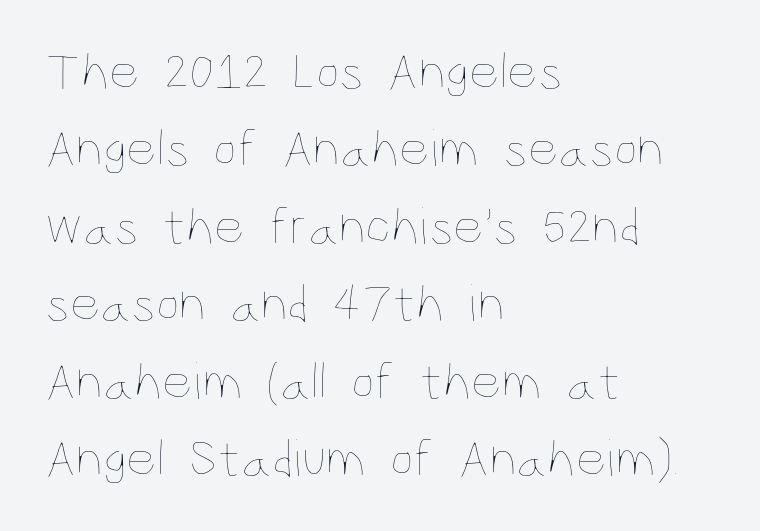
Q: Is the text bold? A: No.
Q: Is the text italic (slanted)? A: No, it is upright.
Q: Is the text underlined? A: No.
Q: How is the paragraph aligned? A: Left-aligned.
Q: Is the spacing between letters normal or unusually wide? A: Normal.
Q: Is the spacing between lines tight, normal or loose? A: Normal.
Q: Width (condensed, normal, or wide)? A: Condensed.
Q: Stroke contrast? A: Low.
Q: x-height? A: Large.
Q: Monospaced? A: No.
